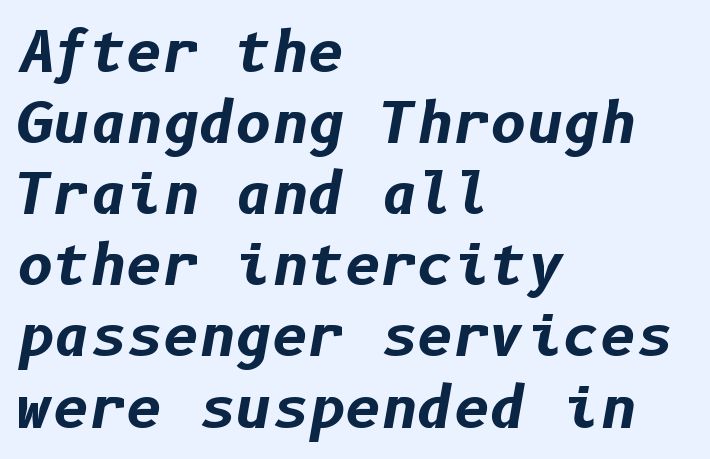
Casual observation: everything's shoved over to the left. Looking at the ascenders, they clearly lean. Standard letterfit; no display-style spreading of the glyphs. This is heavy type, rendered in bold.
